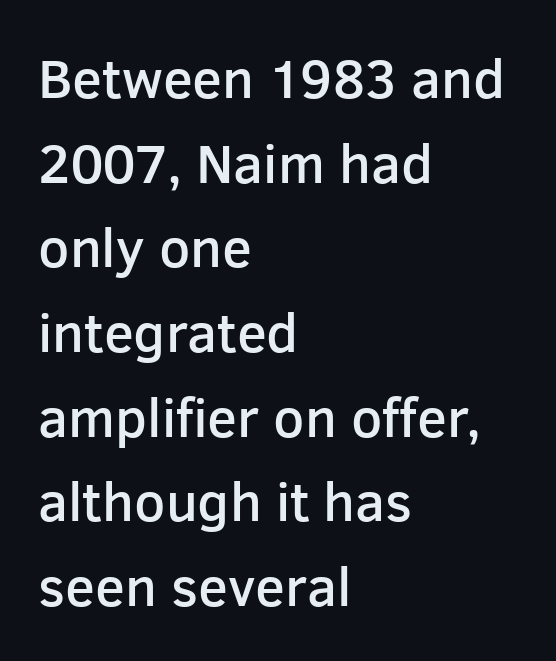
Q: Is the text bold? A: Semi-bold.
Q: Is the text italic (slanted)? A: No, it is upright.
Q: Is the typeface a serif or a sans-serif typeface? A: Sans-serif.
Q: Is the text underlined? A: No.
Q: How is the paragraph aligned? A: Left-aligned.
Q: Is the spacing between letters normal or unusually wide? A: Normal.
Q: Is the spacing between lines tight, normal or loose? A: Normal.
Q: Width (condensed, normal, or wide)? A: Normal.
Q: Stroke contrast? A: Low.
Q: x-height? A: Medium.
Q: Monospaced? A: No.
